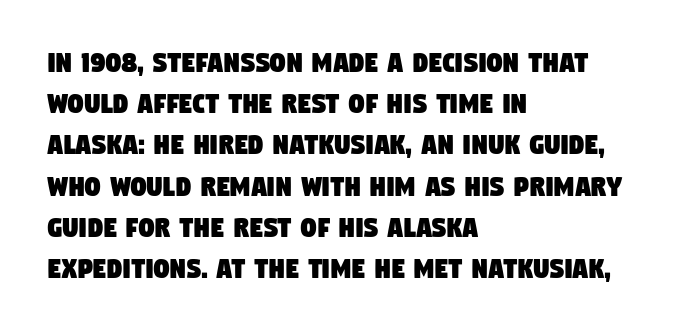
Note: no serifs on the glyphs. Whoever set this chose a conventional vertical rhythm. The space directly below the letters is spotless. This rendering leaves character spacing at its baseline value. One-word summary of the alignment: left.
